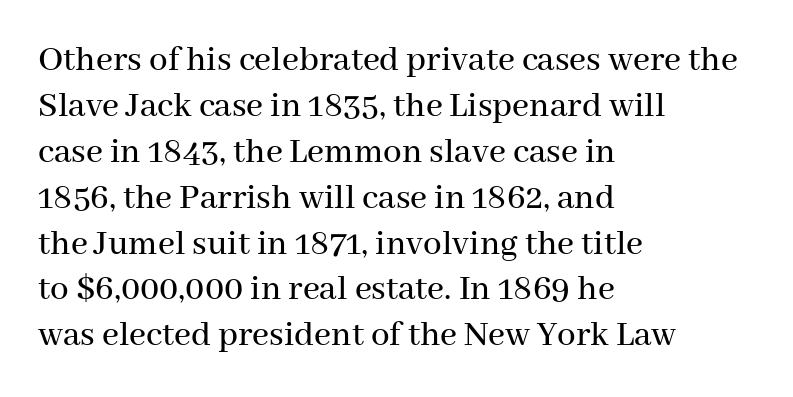
The image shows 37 px serif type, upright; set left-aligned, line spacing 1.24x, normal letter spacing, not underlined; medium stroke contrast and a medium x-height.
